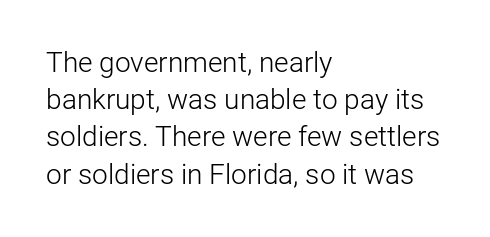
The image shows 28 px light sans-serif type, upright; set left-aligned, normal line spacing (1.33x), normal letter spacing, not underlined; low stroke contrast and a medium x-height.
